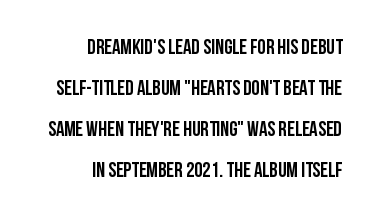
Q: Is the text bold? A: Yes.
Q: Is the text italic (slanted)? A: No, it is upright.
Q: Is the text underlined? A: No.
Q: How is the paragraph aligned? A: Right-aligned.
Q: Is the spacing between letters normal or unusually wide? A: Normal.
Q: Is the spacing between lines tight, normal or loose? A: Loose.
